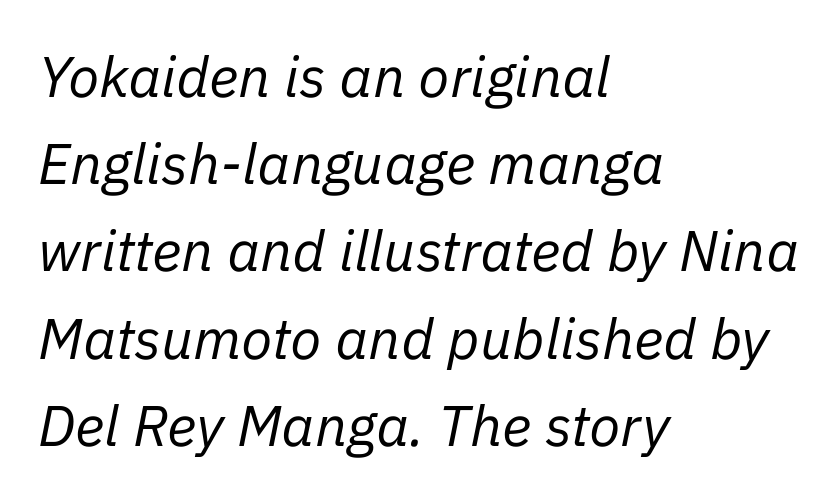
Q: Is the text bold? A: No.
Q: Is the text italic (slanted)? A: Yes, it leans right by about 11 degrees.
Q: Is the text underlined? A: No.
Q: How is the paragraph aligned? A: Left-aligned.
Q: Is the spacing between letters normal or unusually wide? A: Normal.
Q: Is the spacing between lines tight, normal or loose? A: Normal.
Q: Width (condensed, normal, or wide)? A: Normal.
Q: Stroke contrast? A: Low.
Q: x-height? A: Medium.
Q: Monospaced? A: No.
